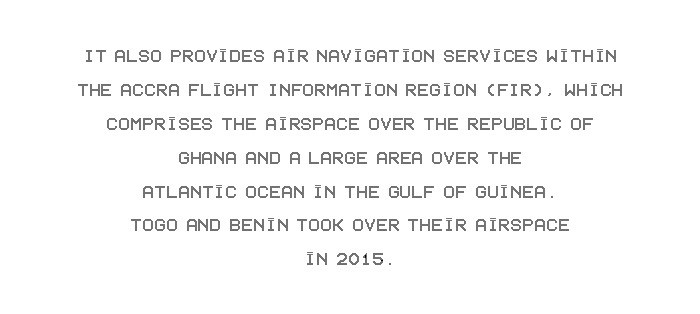
Plain, unruled lines of type. Leading matches the norm, producing a regular column. Unlike italic type, these characters show no tilt at all. The letters sit at their default tracking, neither squeezed nor spread.
